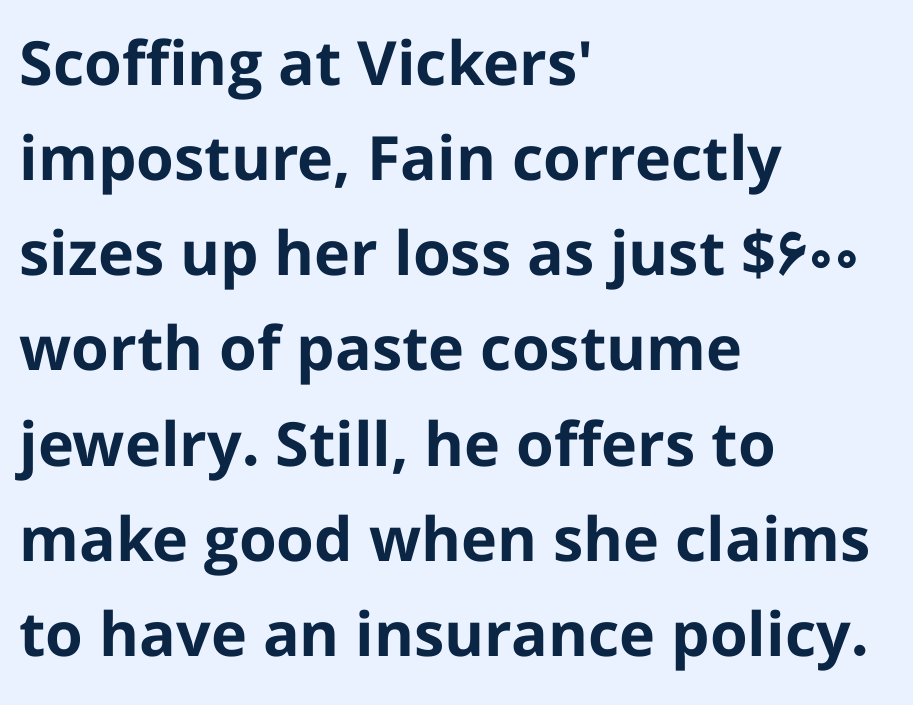
The image shows 61 px bold sans-serif type, upright; set left-aligned, normal line spacing (1.56x), normal letter spacing, not underlined; low stroke contrast and a medium x-height.
